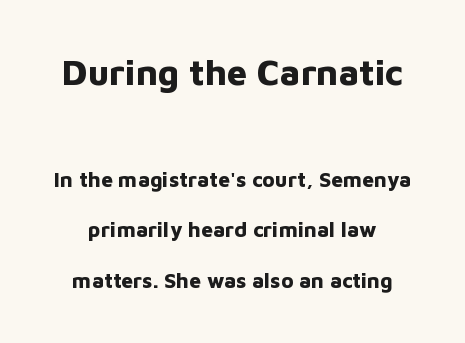
Q: Is the text bold? A: Yes.
Q: Is the text italic (slanted)? A: No, it is upright.
Q: Is the typeface a serif or a sans-serif typeface? A: Sans-serif.
Q: Is the text underlined? A: No.
Q: Is the spacing between letters normal or unusually wide? A: Normal.
Q: Is the spacing between lines tight, normal or loose? A: Loose.
Q: Which block of text is set in a larger size, the first (top) or the second (bottom)? A: The first (top) one.
Q: Width (condensed, normal, or wide)? A: Normal.
Q: Stroke contrast? A: Low.
Q: x-height? A: Medium.
Q: Monospaced? A: No.
